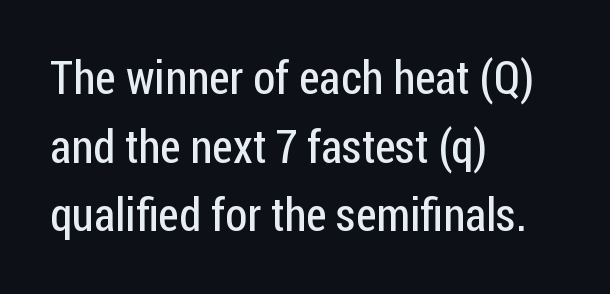
The image shows 47 px regular-weight, condensed sans-serif type, upright; set left-aligned, normal line spacing (1.46x), normal letter spacing, not underlined; low stroke contrast and a medium x-height.
